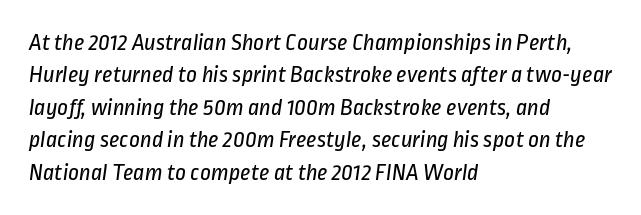
Q: Is the text bold? A: No.
Q: Is the text underlined? A: No.
Q: How is the paragraph aligned? A: Left-aligned.
Q: Is the spacing between letters normal or unusually wide? A: Normal.
Q: Is the spacing between lines tight, normal or loose? A: Normal.
